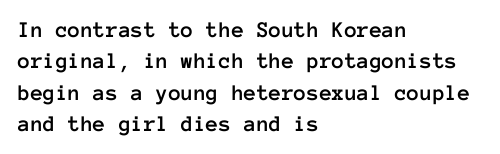
Q: Is the text italic (slanted)? A: No, it is upright.
Q: Is the text underlined? A: No.
Q: How is the paragraph aligned? A: Left-aligned.
Q: Is the spacing between letters normal or unusually wide? A: Normal.
Q: Is the spacing between lines tight, normal or loose? A: Normal.
